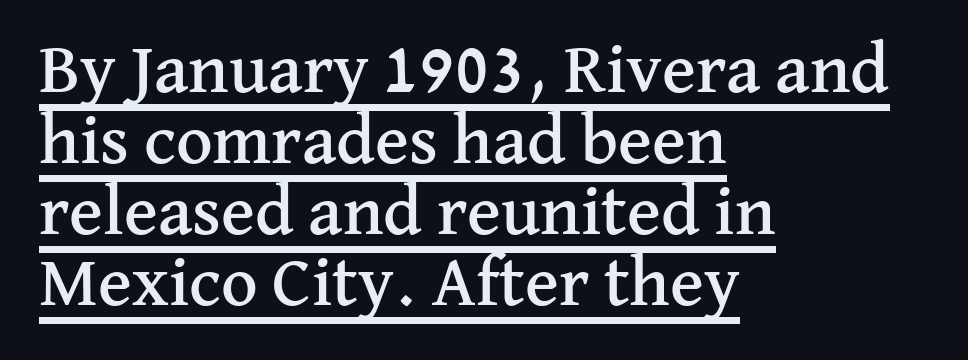
{"serif": "yes", "italic": "no", "width": "normal", "stroke_contrast": "medium", "x_height": "medium", "monospaced": "no", "underline": "yes", "align": "left", "line_spacing": "tight", "line_spacing_ratio": 1.0, "letter_spacing": "normal", "letter_spacing_em": 0.0, "glyph_px": 71}
